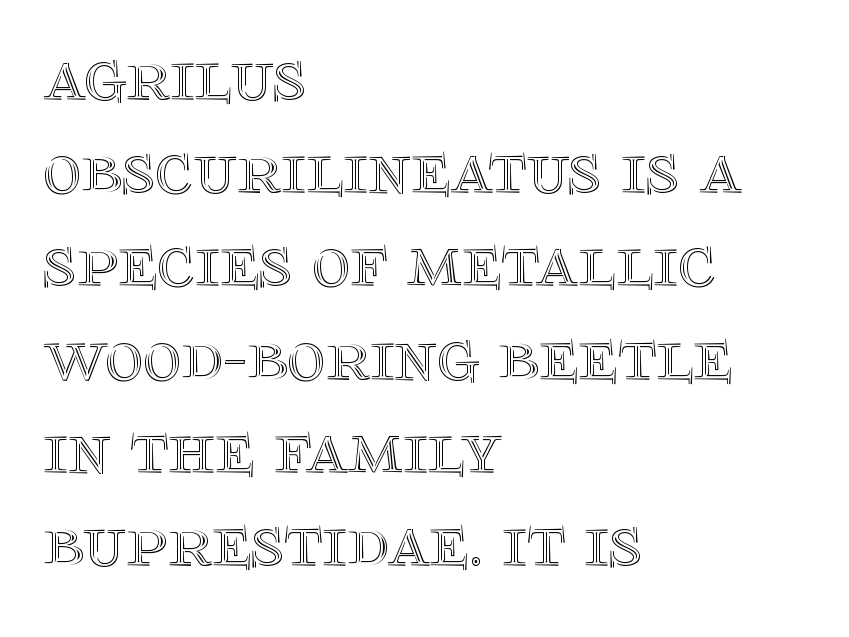
Q: Is the text italic (slanted)? A: No, it is upright.
Q: Is the text underlined? A: No.
Q: How is the paragraph aligned? A: Left-aligned.
Q: Is the spacing between letters normal or unusually wide? A: Normal.
Q: Is the spacing between lines tight, normal or loose? A: Normal.
Q: Width (condensed, normal, or wide)? A: Normal.
Q: x-height? A: Large.
Q: Monospaced? A: No.
